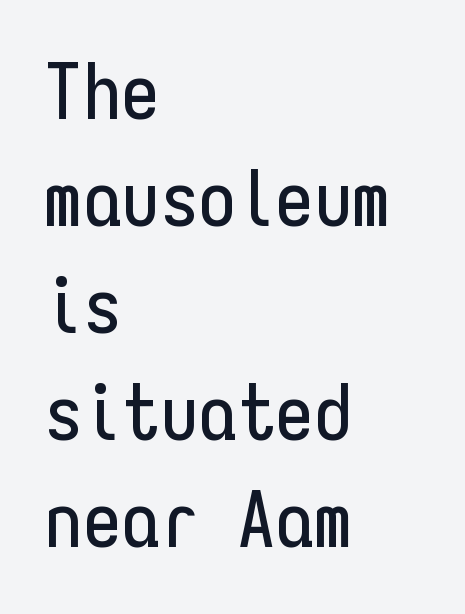
{"serif": "no", "italic": "no", "width": "condensed", "stroke_contrast": "low", "x_height": "medium", "monospaced": "yes", "underline": "no", "align": "left", "line_spacing": "normal", "line_spacing_ratio": 1.39, "letter_spacing": "normal", "letter_spacing_em": 0.0, "glyph_px": 77}
